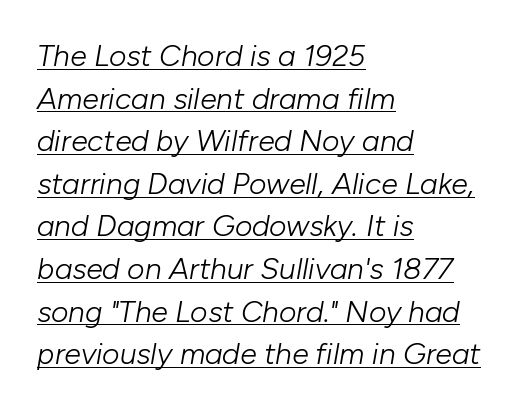
The image shows 30 px light type, italic (leaning right); set left-aligned, normal line spacing (1.42x), normal letter spacing, underlined; low stroke contrast and a medium x-height.
